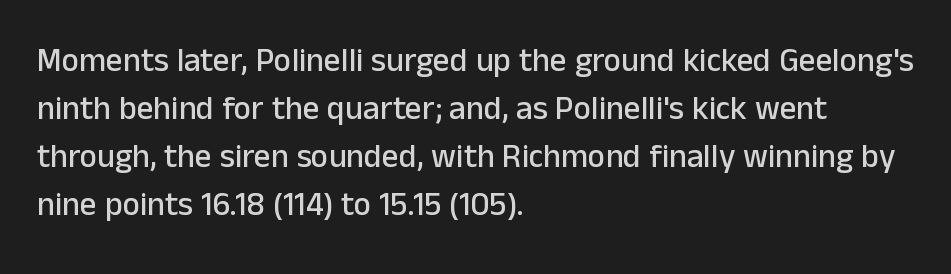
You could not count columns in this text — the font is proportionally spaced. The vertical gap from one line to the next is medium. Italic? Not at all — the glyphs are vertical. Serif or sans? Sans — the stroke terminals are bare. Underline: absent.
